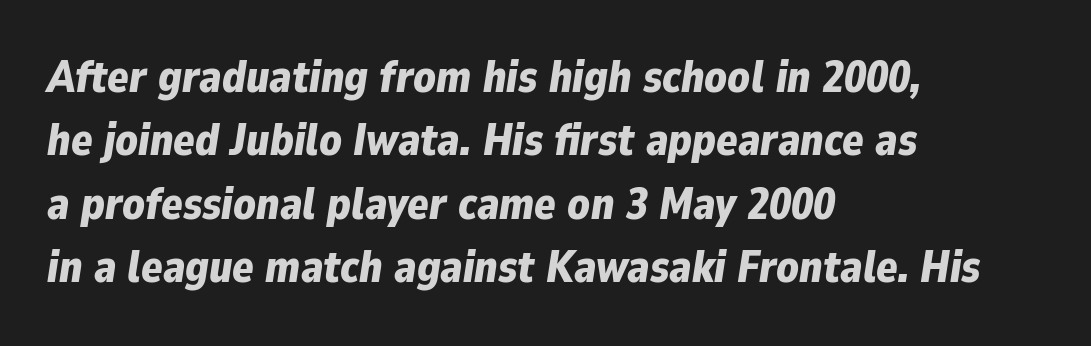
The image shows 44 px bold type, italic (leaning right); set left-aligned, normal line spacing (1.44x), normal letter spacing, not underlined; low stroke contrast and a medium x-height.
